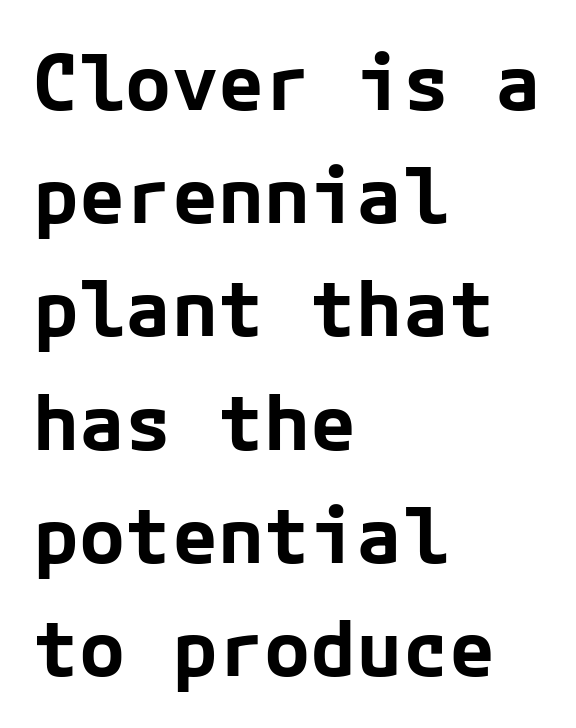
Q: Is the text bold? A: Yes.
Q: Is the text italic (slanted)? A: No, it is upright.
Q: Is the typeface a serif or a sans-serif typeface? A: Sans-serif.
Q: Is the text underlined? A: No.
Q: How is the paragraph aligned? A: Left-aligned.
Q: Is the spacing between letters normal or unusually wide? A: Normal.
Q: Is the spacing between lines tight, normal or loose? A: Normal.
Q: Width (condensed, normal, or wide)? A: Normal.
Q: Stroke contrast? A: Low.
Q: x-height? A: Medium.
